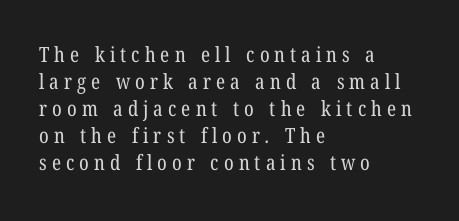
Q: Is the text bold? A: No.
Q: Is the text underlined? A: No.
Q: How is the paragraph aligned? A: Left-aligned.
Q: Is the spacing between letters normal or unusually wide? A: Unusually wide.
Q: Is the spacing between lines tight, normal or loose? A: Normal.
